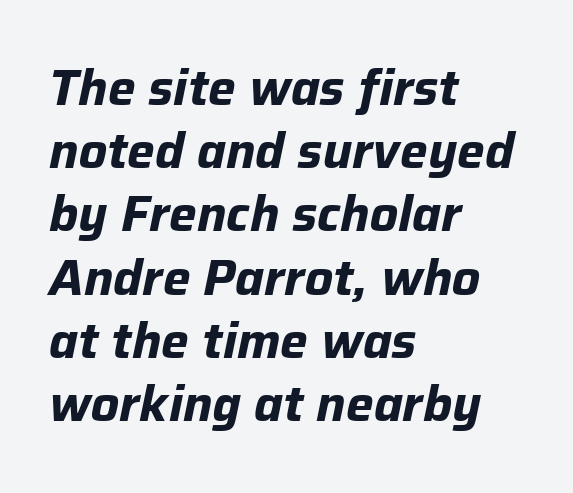
{"italic": "yes", "lean": "right", "slant_degrees": 12, "bold": "yes", "weight": "bold", "width": "normal", "stroke_contrast": "low", "x_height": "medium", "monospaced": "no", "underline": "no", "align": "left", "line_spacing": "normal", "line_spacing_ratio": 1.29, "letter_spacing": "normal", "letter_spacing_em": 0.0, "glyph_px": 49}
